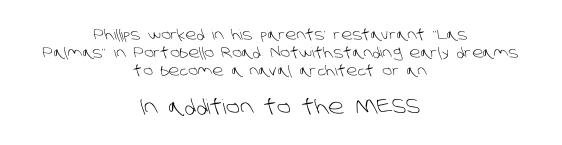
{"bold": "no", "underline": "no", "align": "center", "line_spacing": "normal", "line_spacing_ratio": 1.29, "letter_spacing": "normal", "letter_spacing_em": 0.0, "larger_block": "second", "size_ratio": 1.43, "glyph_px": 20}
